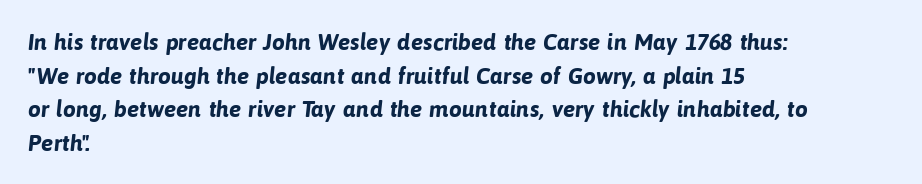
{"bold": "yes", "underline": "no", "align": "left", "line_spacing": "normal", "line_spacing_ratio": 1.46, "letter_spacing": "normal", "letter_spacing_em": 0.0, "glyph_px": 23}
